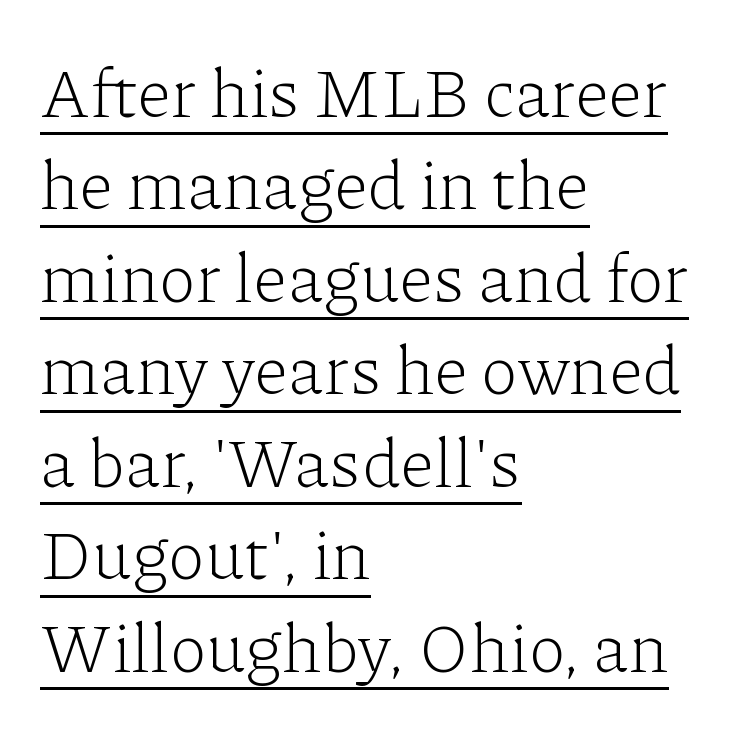
The image shows 69 px light serif type, upright; set left-aligned, normal line spacing (1.34x), normal letter spacing, underlined; low stroke contrast and a medium x-height.
